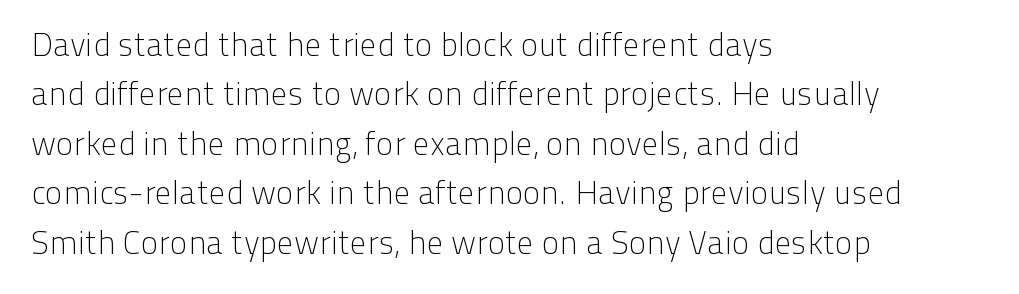
The image shows 33 px light sans-serif type, upright; set left-aligned, normal line spacing (1.5x), normal letter spacing, not underlined; low stroke contrast and a medium x-height.
